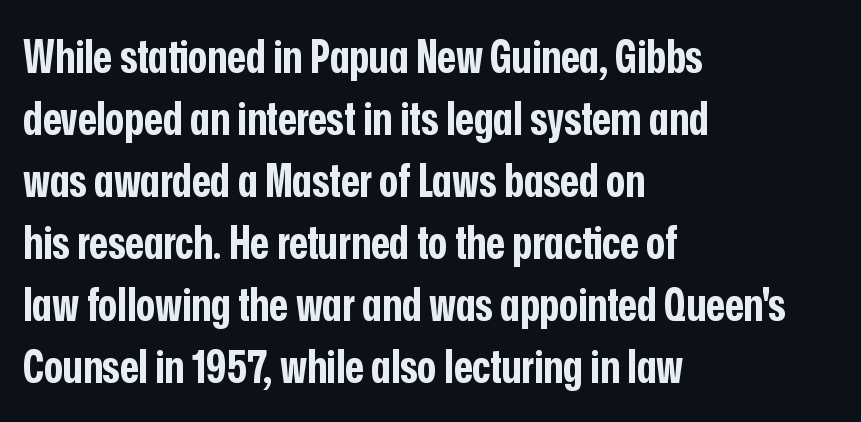
The image shows 45 px bold, condensed sans-serif type, upright; set left-aligned, normal line spacing (1.38x), normal letter spacing, not underlined; low stroke contrast and a medium x-height.
